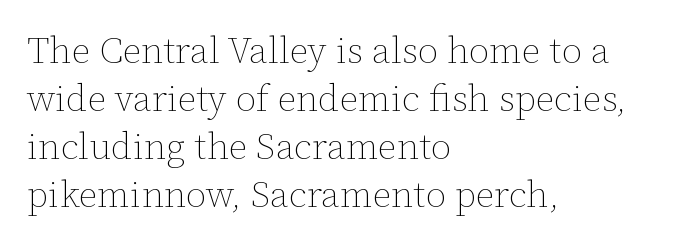
When letters stand straight like this, we call the style roman or upright. Successive baselines arrive at the customary interval. Compared with a centered layout, this one pins lines to the left instead. Each letter keeps its own natural width here, so spacing adapts to shape.
